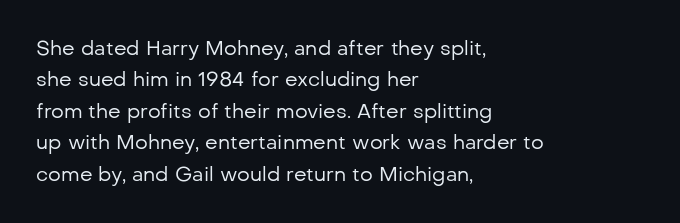
{"italic": "no", "bold": "no", "underline": "no", "align": "left", "line_spacing": "normal", "line_spacing_ratio": 1.57, "letter_spacing": "normal", "letter_spacing_em": 0.0, "glyph_px": 20}
